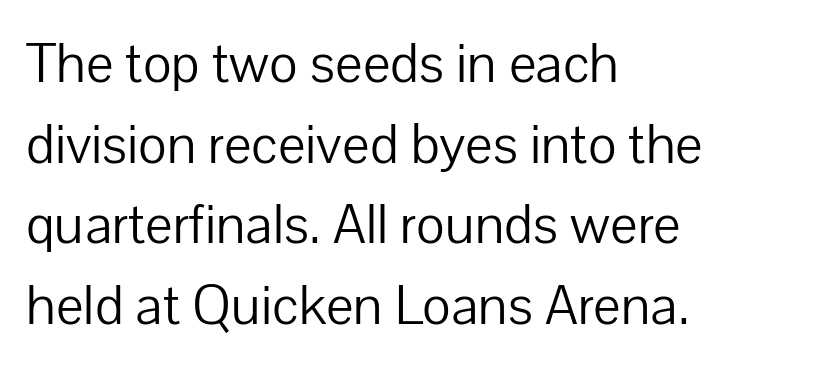
{"serif": "no", "italic": "no", "bold": "no", "weight": "light", "width": "normal", "stroke_contrast": "low", "x_height": "medium", "monospaced": "no", "underline": "no", "align": "left", "line_spacing": "normal", "line_spacing_ratio": 1.39, "letter_spacing": "normal", "letter_spacing_em": 0.0, "glyph_px": 58}
